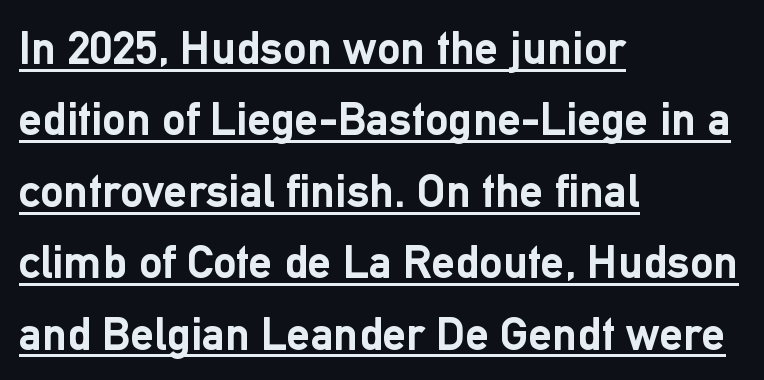
The image shows 47 px semibold sans-serif type, upright; set left-aligned, normal line spacing (1.52x), normal letter spacing, underlined; low stroke contrast and a medium x-height.
